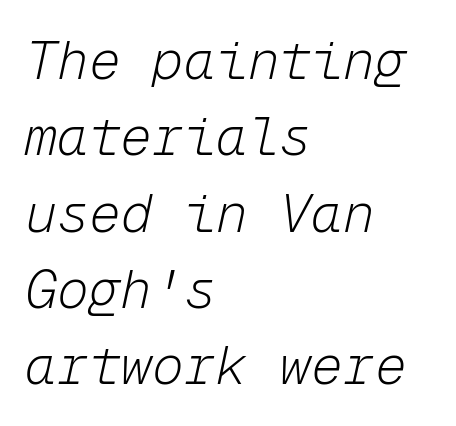
The image shows 53 px light type, italic (leaning right), monospaced; set left-aligned, normal line spacing (1.44x), normal letter spacing, not underlined; low stroke contrast and a medium x-height.
